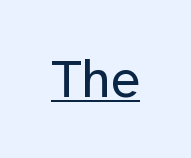
No letter is thick-stroked: the sample isn't bold. Default kerning and tracking; the words read as compact shapes. The face used here is proportionally spaced, like ordinary book or web type. Is there any slant? The stems are plumb.
